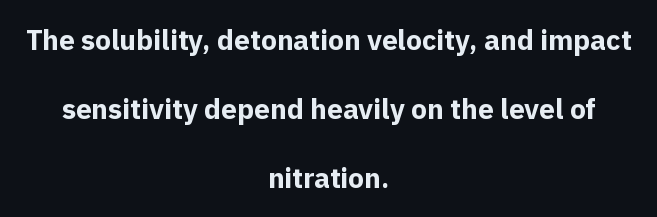
{"serif": "no", "italic": "no", "bold": "yes", "weight": "bold", "width": "normal", "x_height": "medium", "monospaced": "no", "underline": "no", "align": "center", "line_spacing": "loose", "line_spacing_ratio": 2.46, "letter_spacing": "normal", "letter_spacing_em": 0.0, "glyph_px": 28}
